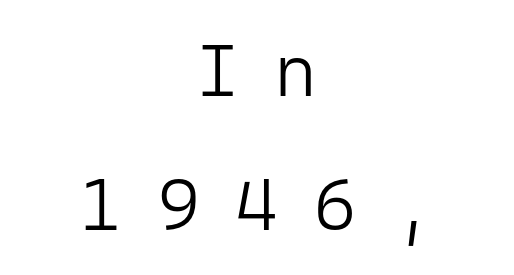
The image shows 74 px light sans-serif type, upright, monospaced; set centered, line spacing 1.81x, unusually wide letter spacing (+0.47 em), not underlined; low stroke contrast and a medium x-height.
